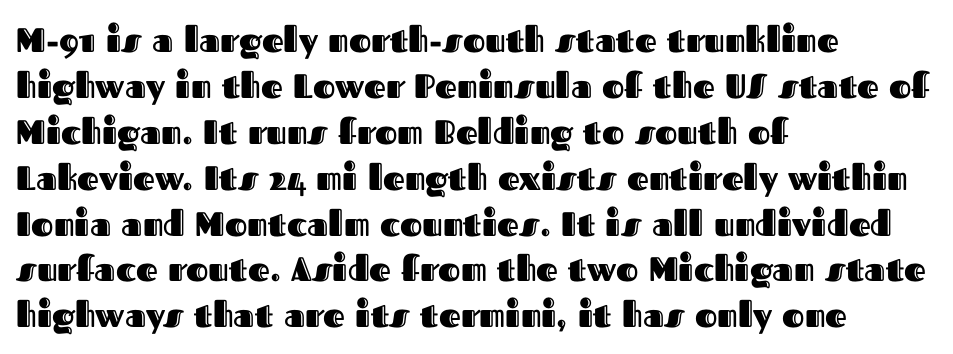
A classic flush-left, rag-right setting is used for this passage. Whoever set this chose a conventional vertical rhythm. Each letter keeps its own natural width here, so spacing adapts to shape. Observe the ordinary spacing: letters are neighbours, not strangers. Lines of text with bare space underneath.
